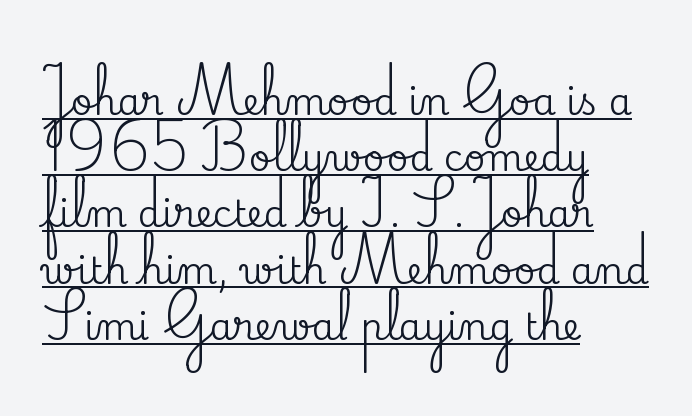
Ascenders rise straight up at ninety degrees. A typesetter would call this proportional, since set widths differ per character. Vertically, the passage feels balanced, rows spaced as you'd expect. The designer went with a serif here, giving each stem small feet. Is the block centered? No — it sits flush against the left margin.
